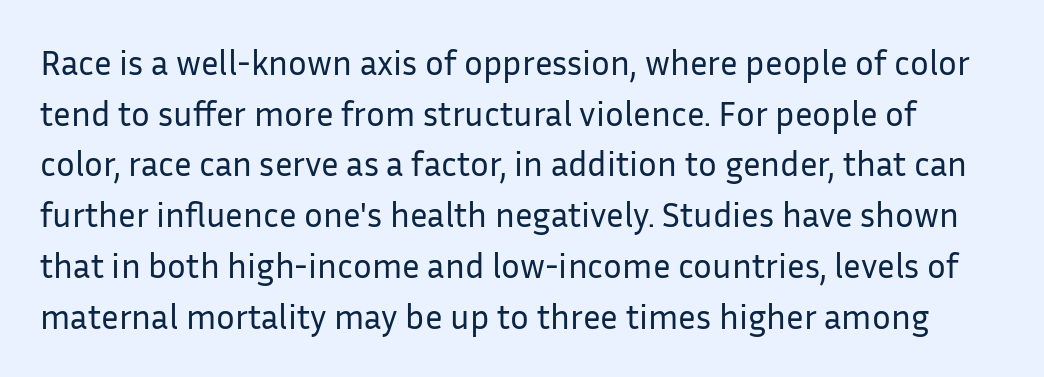
Q: Is the text bold? A: No.
Q: Is the text italic (slanted)? A: No, it is upright.
Q: Is the typeface a serif or a sans-serif typeface? A: Sans-serif.
Q: Is the text underlined? A: No.
Q: Is the spacing between letters normal or unusually wide? A: Normal.
Q: Is the spacing between lines tight, normal or loose? A: Normal.
Q: Width (condensed, normal, or wide)? A: Normal.
Q: Stroke contrast? A: Low.
Q: x-height? A: Medium.
Q: Monospaced? A: No.
